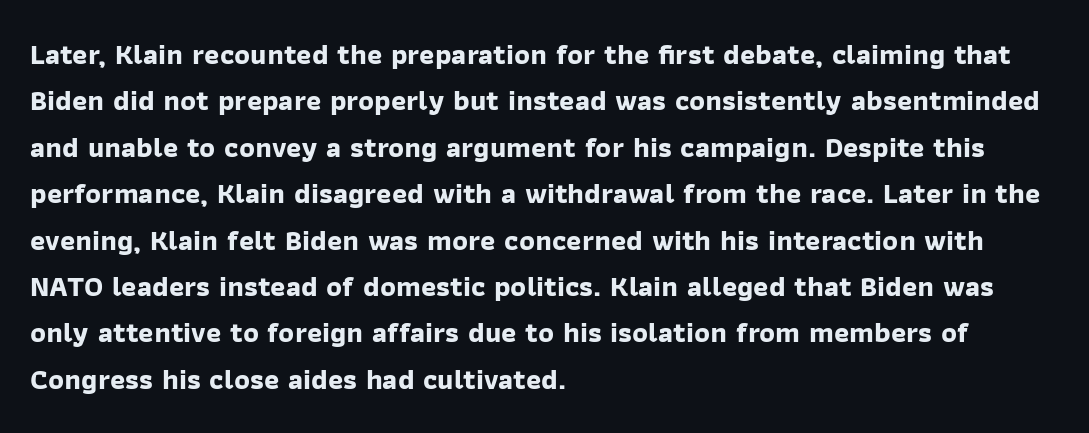
{"serif": "no", "bold": "yes", "weight": "bold", "width": "normal", "stroke_contrast": "low", "x_height": "medium", "monospaced": "no", "underline": "no", "align": "left", "line_spacing": "normal", "line_spacing_ratio": 1.6, "letter_spacing": "normal", "letter_spacing_em": 0.0, "glyph_px": 29}
